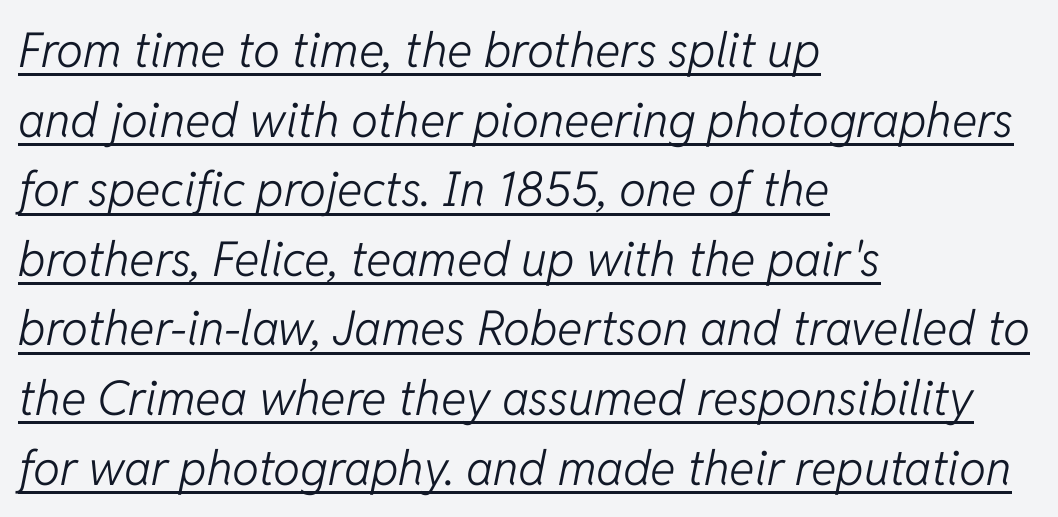
Q: Is the text bold? A: No.
Q: Is the text italic (slanted)? A: Yes, it leans right by about 11 degrees.
Q: Is the text underlined? A: Yes.
Q: How is the paragraph aligned? A: Left-aligned.
Q: Is the spacing between letters normal or unusually wide? A: Normal.
Q: Is the spacing between lines tight, normal or loose? A: Normal.
Q: Width (condensed, normal, or wide)? A: Normal.
Q: Stroke contrast? A: Low.
Q: x-height? A: Medium.
Q: Monospaced? A: No.
